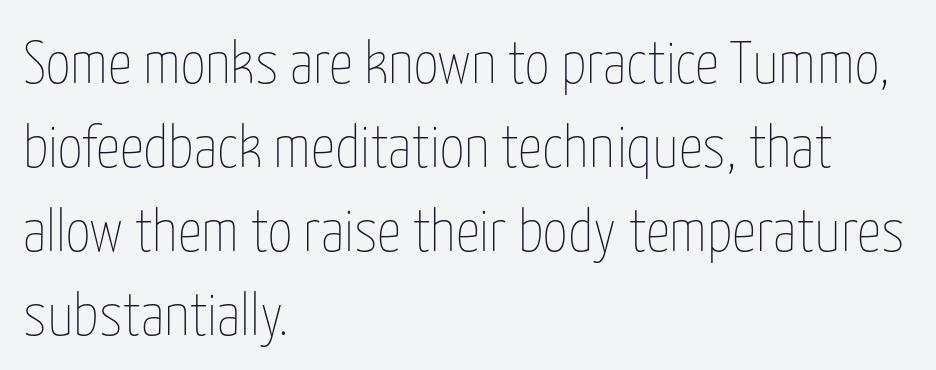
Words float on clear page, feet unadorned. Heaviness? Minimal to ordinary, like unemphasized prose. Does extra space separate the letters? No, they use regular spacing. Proportional: the letters do not fall into vertical columns. Rendered with straight, roman letterforms.
